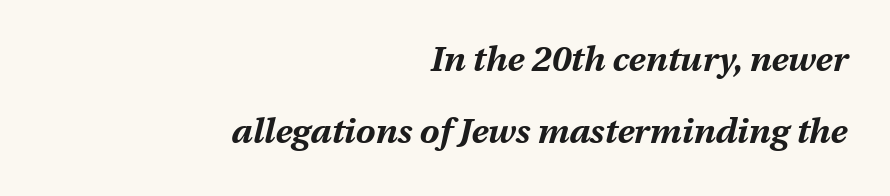
Q: Is the text bold? A: Yes.
Q: Is the text italic (slanted)? A: Yes, it leans right by about 13 degrees.
Q: Is the text underlined? A: No.
Q: How is the paragraph aligned? A: Right-aligned.
Q: Is the spacing between letters normal or unusually wide? A: Normal.
Q: Is the spacing between lines tight, normal or loose? A: Loose.
Q: Width (condensed, normal, or wide)? A: Normal.
Q: Stroke contrast? A: Medium.
Q: x-height? A: Medium.
Q: Monospaced? A: No.
